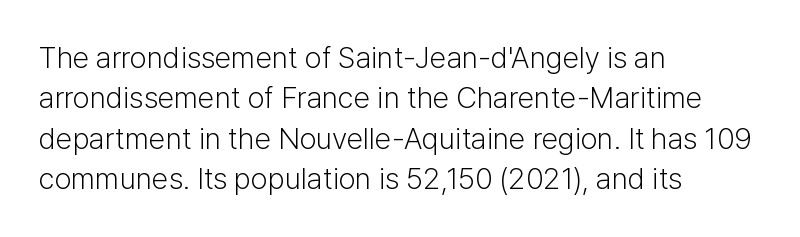
{"serif": "no", "italic": "no", "bold": "no", "weight": "light", "width": "normal", "stroke_contrast": "low", "x_height": "medium", "monospaced": "no", "underline": "no", "align": "left", "line_spacing": "normal", "line_spacing_ratio": 1.35, "letter_spacing": "normal", "letter_spacing_em": 0.0, "glyph_px": 30}
